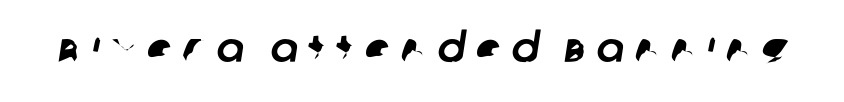
Q: Is the typeface a serif or a sans-serif typeface? A: Sans-serif.
Q: Is the text underlined? A: No.
Q: Is the spacing between letters normal or unusually wide? A: Unusually wide.
Q: Width (condensed, normal, or wide)? A: Normal.
Q: Stroke contrast? A: Low.
Q: x-height? A: Large.
Q: Monospaced? A: No.
